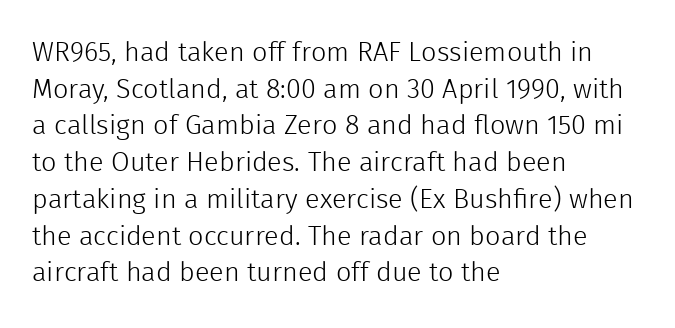
{"italic": "no", "bold": "no", "underline": "no", "align": "left", "line_spacing": "normal", "line_spacing_ratio": 1.36, "letter_spacing": "normal", "letter_spacing_em": 0.0, "glyph_px": 27}
